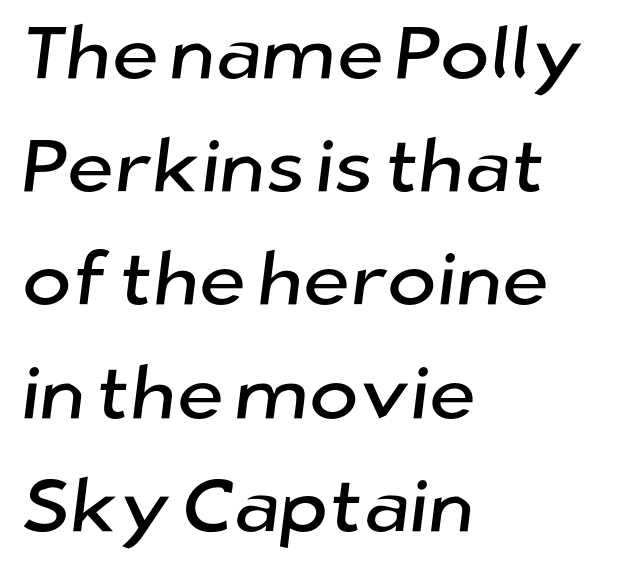
{"serif": "no", "width": "normal", "stroke_contrast": "low", "x_height": "medium", "monospaced": "no", "underline": "no", "align": "left", "line_spacing": "normal", "line_spacing_ratio": 1.51, "letter_spacing": "normal", "letter_spacing_em": 0.0, "glyph_px": 75}
